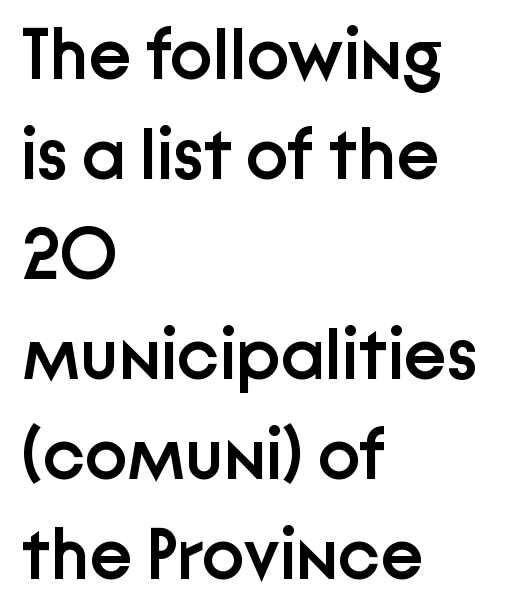
{"serif": "no", "italic": "no", "bold": "semi", "weight": "semibold", "width": "normal", "stroke_contrast": "low", "x_height": "medium", "monospaced": "no", "underline": "no", "align": "left", "line_spacing": "normal", "line_spacing_ratio": 1.39, "letter_spacing": "normal", "letter_spacing_em": 0.0, "glyph_px": 72}
